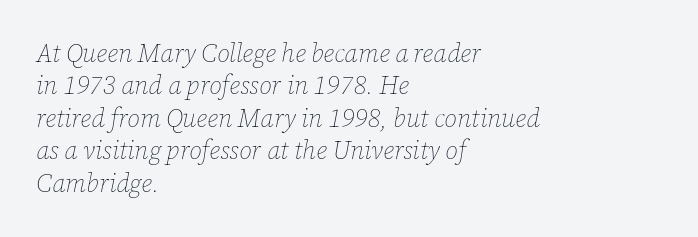
The passage is arranged the way most books set body copy — flush left. Slant detected: the letters are inclined. Decoration check: the copy has no underline. Students, observe: this is what conventionally led text looks like. Inter-character spacing is left at the font's built-in metrics. The passage shown is not bold in any degree.
